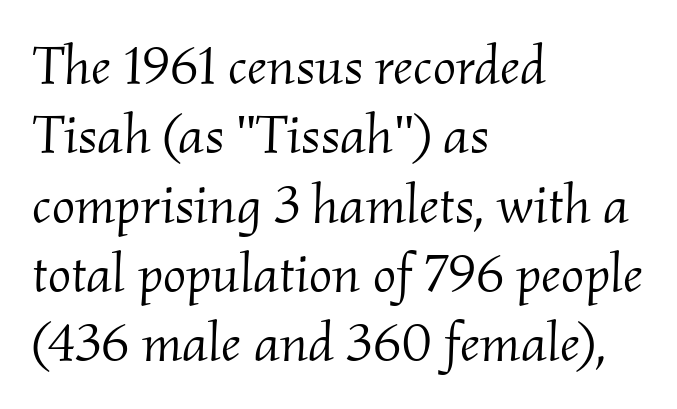
The image shows 55 px light serif type, italic (leaning right); set left-aligned, normal line spacing (1.26x), normal letter spacing, not underlined; medium stroke contrast and a small x-height.
